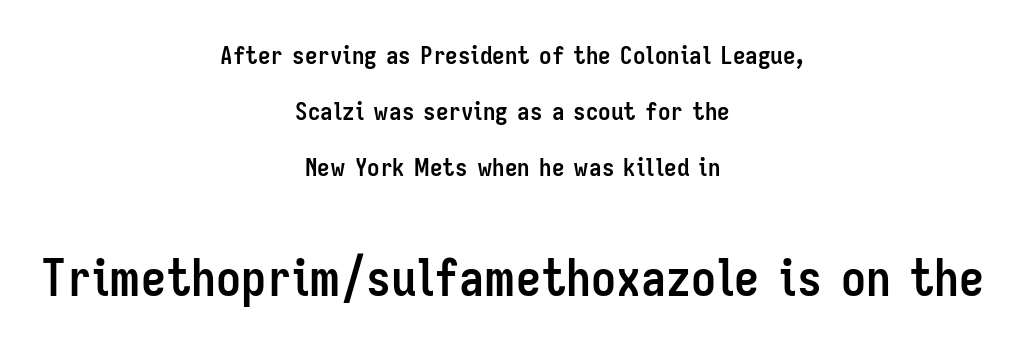
{"serif": "no", "italic": "no", "bold": "yes", "weight": "semibold", "width": "condensed", "stroke_contrast": "low", "x_height": "medium", "monospaced": "no", "underline": "no", "align": "center", "line_spacing": "loose", "line_spacing_ratio": 2.24, "letter_spacing": "normal", "letter_spacing_em": 0.0, "larger_block": "second", "size_ratio": 2.0, "glyph_px": 50}
